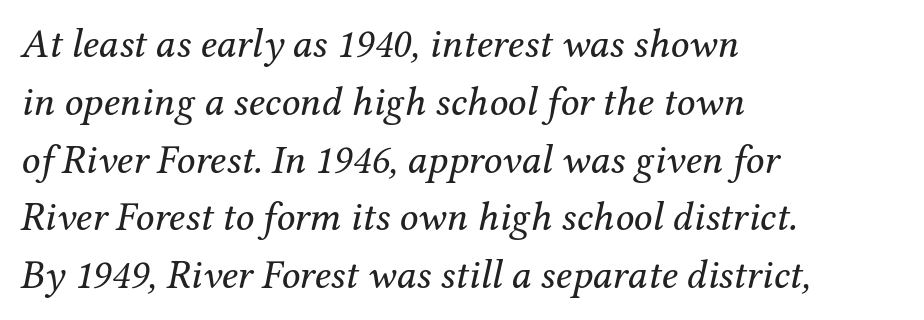
{"serif": "yes", "italic": "yes", "lean": "right", "slant_degrees": 12, "bold": "no", "weight": "regular", "width": "normal", "stroke_contrast": "medium", "x_height": "medium", "monospaced": "no", "underline": "no", "align": "left", "line_spacing": "normal", "line_spacing_ratio": 1.41, "letter_spacing": "normal", "letter_spacing_em": 0.0, "glyph_px": 41}
